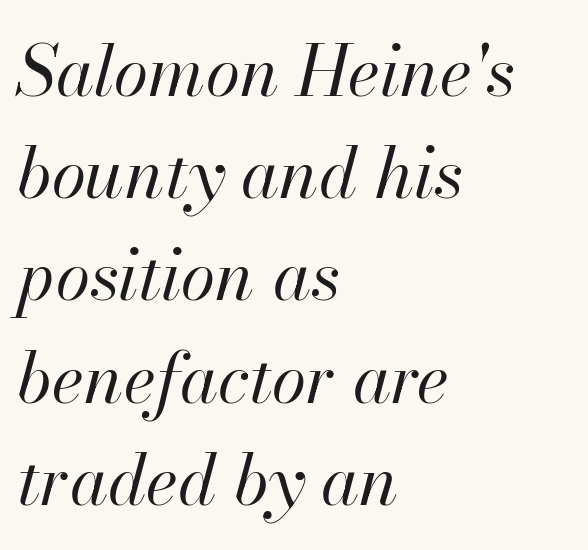
{"italic": "yes", "lean": "right", "slant_degrees": 13, "bold": "no", "weight": "regular", "width": "normal", "stroke_contrast": "high", "x_height": "small", "monospaced": "no", "underline": "no", "align": "left", "line_spacing": "normal", "line_spacing_ratio": 1.46, "letter_spacing": "normal", "letter_spacing_em": 0.0, "glyph_px": 70}
